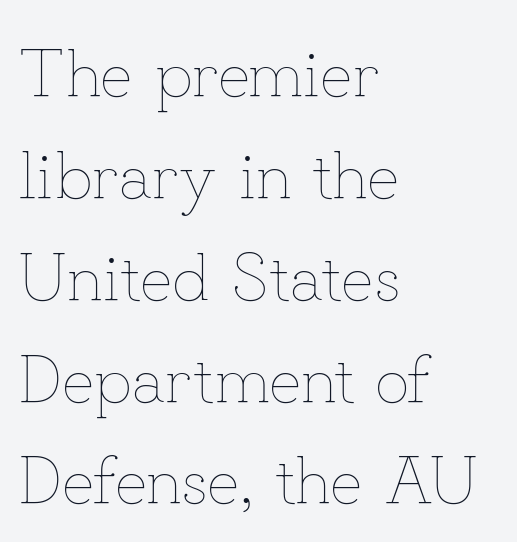
Q: Is the text bold? A: No.
Q: Is the text italic (slanted)? A: No, it is upright.
Q: Is the text underlined? A: No.
Q: How is the paragraph aligned? A: Left-aligned.
Q: Is the spacing between letters normal or unusually wide? A: Normal.
Q: Is the spacing between lines tight, normal or loose? A: Normal.
Q: Width (condensed, normal, or wide)? A: Normal.
Q: Stroke contrast? A: Low.
Q: x-height? A: Small.
Q: Monospaced? A: No.
